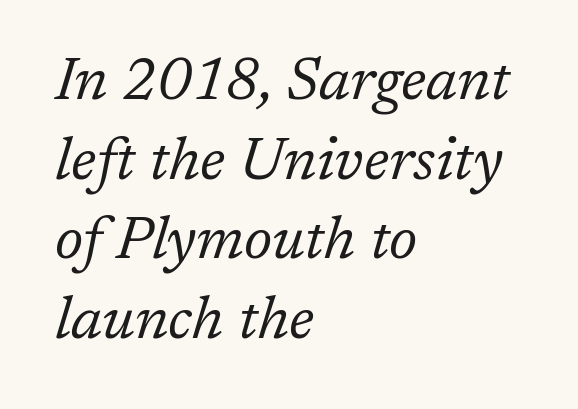
Q: Is the text bold? A: No.
Q: Is the text italic (slanted)? A: Yes, it leans right by about 17 degrees.
Q: Is the typeface a serif or a sans-serif typeface? A: Serif.
Q: Is the text underlined? A: No.
Q: How is the paragraph aligned? A: Left-aligned.
Q: Is the spacing between letters normal or unusually wide? A: Normal.
Q: Is the spacing between lines tight, normal or loose? A: Normal.
Q: Width (condensed, normal, or wide)? A: Normal.
Q: Stroke contrast? A: Low.
Q: x-height? A: Medium.
Q: Monospaced? A: No.
